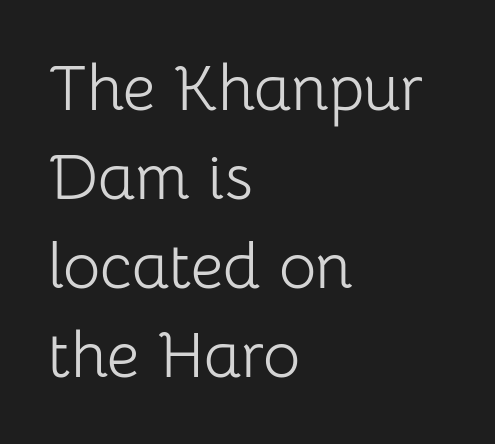
Q: Is the text bold? A: No.
Q: Is the text italic (slanted)? A: No, it is upright.
Q: Is the typeface a serif or a sans-serif typeface? A: Sans-serif.
Q: Is the text underlined? A: No.
Q: How is the paragraph aligned? A: Left-aligned.
Q: Is the spacing between letters normal or unusually wide? A: Normal.
Q: Is the spacing between lines tight, normal or loose? A: Normal.
Q: Width (condensed, normal, or wide)? A: Normal.
Q: Stroke contrast? A: Low.
Q: x-height? A: Medium.
Q: Monospaced? A: No.
